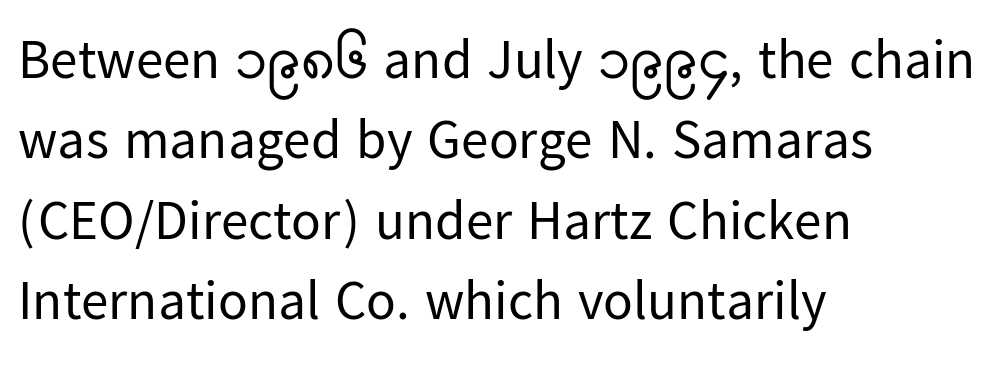
The image shows 55 px regular-weight sans-serif type, upright; set left-aligned, normal line spacing (1.46x), normal letter spacing, not underlined; low stroke contrast and a medium x-height.
